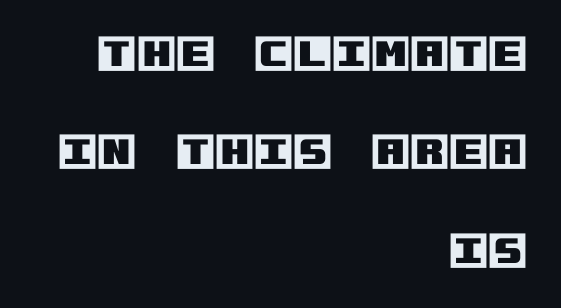
The image shows 40 px text type, upright; set right-aligned, loose line spacing (2.46x), normal letter spacing, not underlined; a large x-height.
